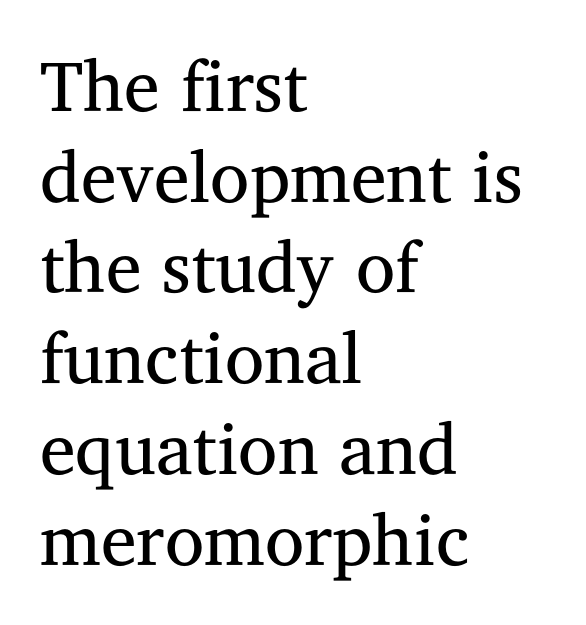
{"serif": "yes", "italic": "no", "bold": "no", "weight": "regular", "width": "normal", "stroke_contrast": "medium", "x_height": "medium", "monospaced": "no", "underline": "no", "align": "left", "line_spacing": "normal", "line_spacing_ratio": 1.26, "letter_spacing": "normal", "letter_spacing_em": 0.0, "glyph_px": 72}
